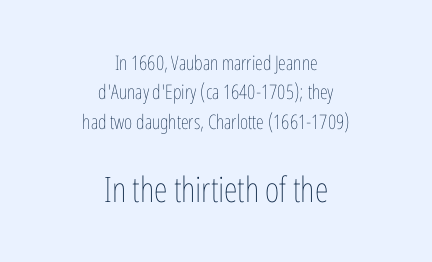
Nobody touched the tracking dial on this one. Think standard paragraph weight, or any step lighter than that. Successive baselines arrive at the customary interval. The lettering holds an erect, upright posture throughout. A centered setting, common on invitations and titles, is used for this passage. Unmarked baselines from the first word to the last.
